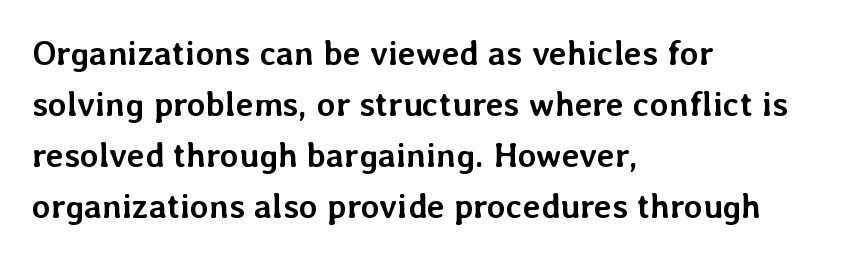
Q: Is the text bold? A: Yes.
Q: Is the text italic (slanted)? A: No, it is upright.
Q: Is the text underlined? A: No.
Q: How is the paragraph aligned? A: Left-aligned.
Q: Is the spacing between letters normal or unusually wide? A: Normal.
Q: Is the spacing between lines tight, normal or loose? A: Normal.
Q: Width (condensed, normal, or wide)? A: Normal.
Q: Stroke contrast? A: Low.
Q: x-height? A: Medium.
Q: Monospaced? A: No.
